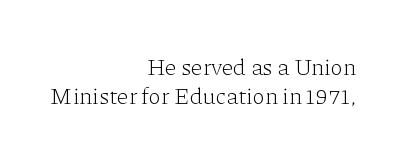
Q: Is the text bold? A: No.
Q: Is the text italic (slanted)? A: No, it is upright.
Q: Is the text underlined? A: No.
Q: How is the paragraph aligned? A: Right-aligned.
Q: Is the spacing between letters normal or unusually wide? A: Normal.
Q: Is the spacing between lines tight, normal or loose? A: Normal.
